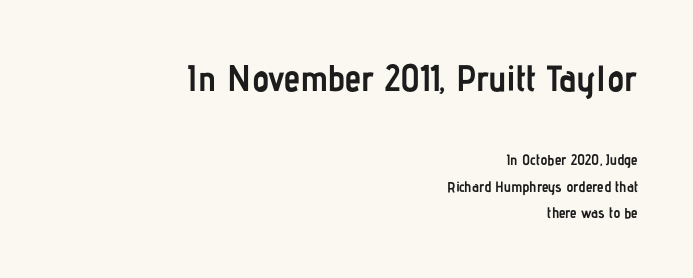
Upright lettering throughout. On the weight axis this lands at bold, roughly 700. Anything drawn beneath the words? Only blank space. The earlier block is typeset at a bigger size than the later block.
